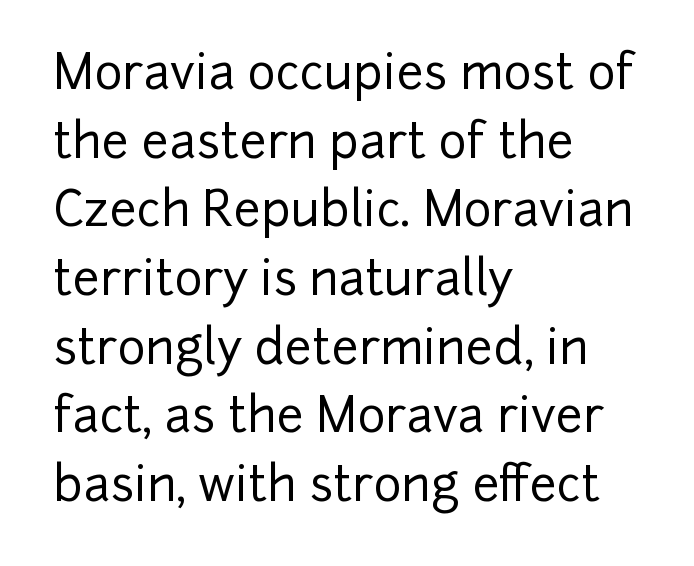
The image shows 48 px sans-serif type, upright; set left-aligned, normal line spacing (1.43x), normal letter spacing, not underlined; low stroke contrast and a medium x-height.
